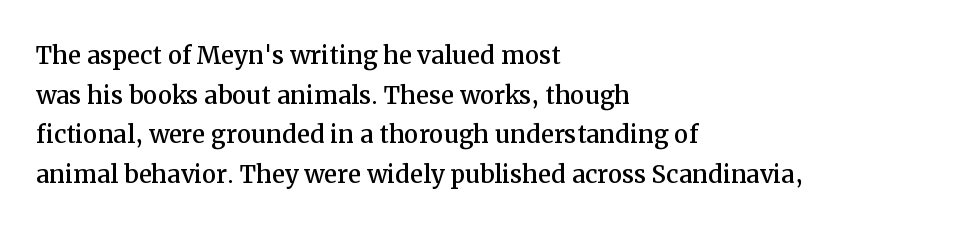
{"serif": "yes", "italic": "no", "width": "normal", "stroke_contrast": "medium", "x_height": "medium", "monospaced": "no", "underline": "no", "align": "left", "line_spacing_ratio": 1.24, "letter_spacing": "normal", "letter_spacing_em": 0.0, "glyph_px": 32}
